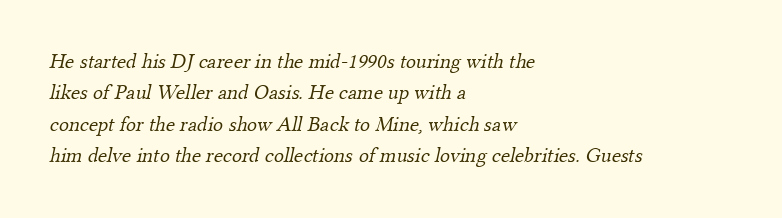
Horizontal alignment here is leftward, the default for most running prose. Inter-character spacing is left at the font's built-in metrics. The typeface has the unassuming heft of standard copy or less. Descender tails drop into unmarked territory. This sample keeps an unexceptional amount of space between lines.
